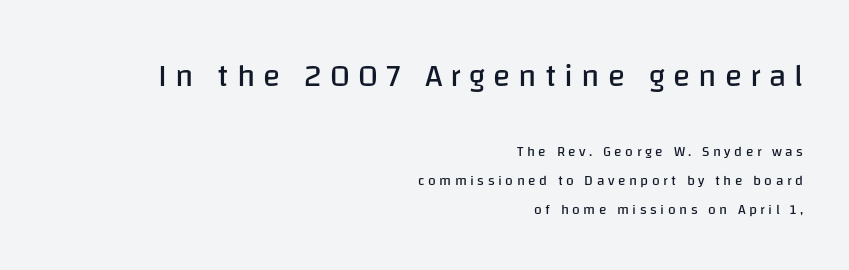
The typography opts for an upright posture over an oblique one. Alignment: flush right. Descender tails drop into unmarked territory. Spacing between characters has been opened up far beyond the box default. A typesetter would call this proportional, since set widths differ per character.
